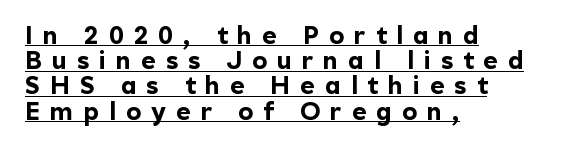
What's the leading like? Squeezed, with rows nearly overlapping. Loose tracking; the words dissolve into strings of separated letters. The typography opts for an upright posture over an oblique one. Has an underline been added? It has. The letters are bold, with thick, heavy strokes.
